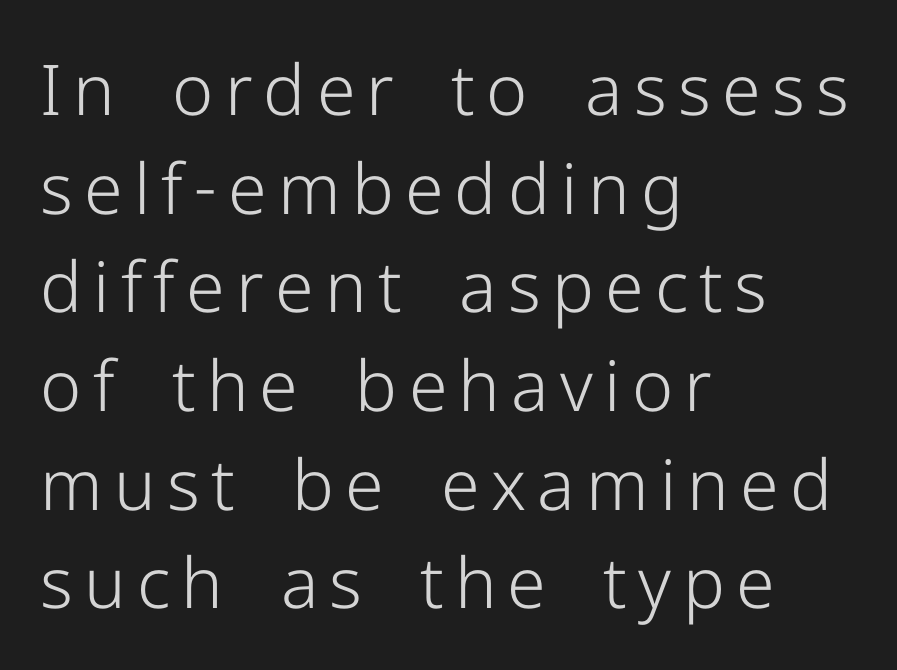
The image shows 70 px light sans-serif type, upright; set left-aligned, normal line spacing (1.41x), not underlined; low stroke contrast and a medium x-height.
